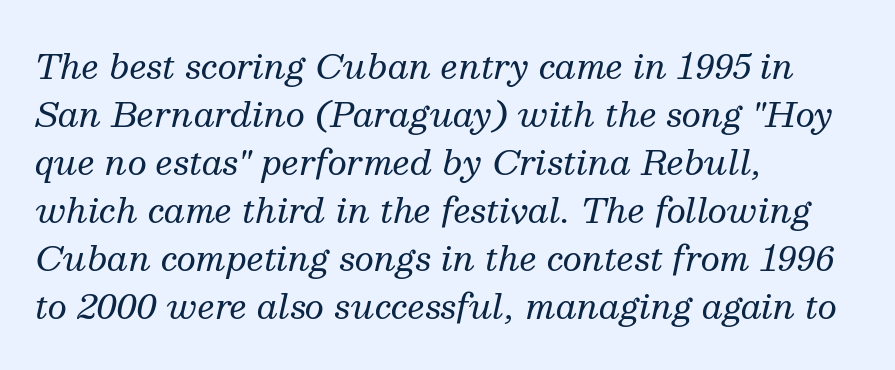
{"serif": "yes", "italic": "yes", "lean": "right", "slant_degrees": 13, "bold": "no", "weight": "regular", "width": "normal", "stroke_contrast": "medium", "x_height": "medium", "monospaced": "no", "underline": "no", "align": "left", "line_spacing": "normal", "line_spacing_ratio": 1.41, "letter_spacing": "normal", "letter_spacing_em": 0.0, "glyph_px": 34}
